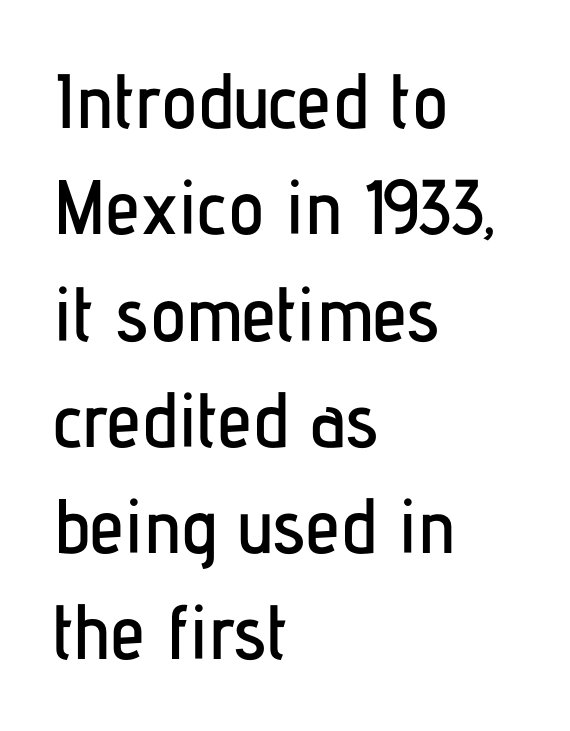
{"serif": "no", "italic": "no", "width": "condensed", "stroke_contrast": "low", "x_height": "medium", "monospaced": "no", "underline": "no", "align": "left", "line_spacing": "normal", "line_spacing_ratio": 1.38, "letter_spacing": "normal", "letter_spacing_em": 0.0, "glyph_px": 77}
